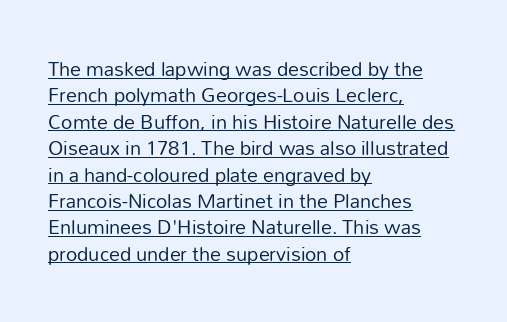
Q: Is the text bold? A: No.
Q: Is the text italic (slanted)? A: No, it is upright.
Q: Is the text underlined? A: Yes.
Q: How is the paragraph aligned? A: Left-aligned.
Q: Is the spacing between letters normal or unusually wide? A: Normal.
